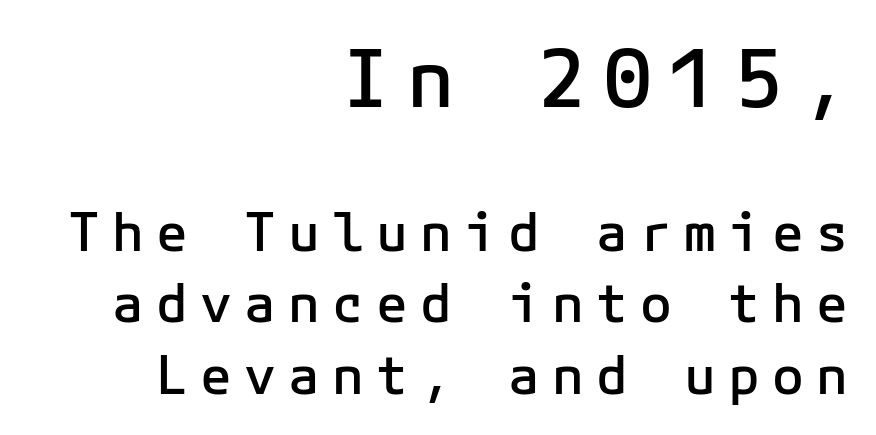
Typesetter's note: demi weight, one step under bold. One-word summary of the alignment: right. The designer left line spacing at the default. The first block has been scaled up relative to the second. The face used here is rendered with a markedly widened letterfit. The font's upright variant was chosen for this text.
